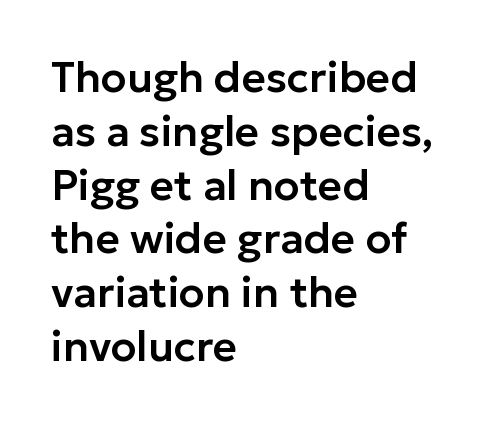
Q: Is the text italic (slanted)? A: No, it is upright.
Q: Is the typeface a serif or a sans-serif typeface? A: Sans-serif.
Q: Is the text underlined? A: No.
Q: How is the paragraph aligned? A: Left-aligned.
Q: Is the spacing between letters normal or unusually wide? A: Normal.
Q: Is the spacing between lines tight, normal or loose? A: Normal.
Q: Width (condensed, normal, or wide)? A: Normal.
Q: Stroke contrast? A: Low.
Q: x-height? A: Medium.
Q: Monospaced? A: No.
